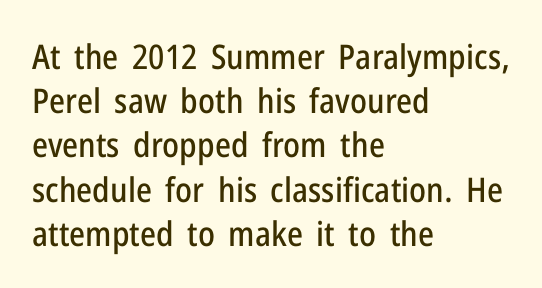
Line beginnings align vertically; line endings do not. Reading down the column, the eye jumps a familiar distance to each next line. A typesetter would call this zero additional tracking. Check where the strokes stop: nothing finishes them off — pure sans.
